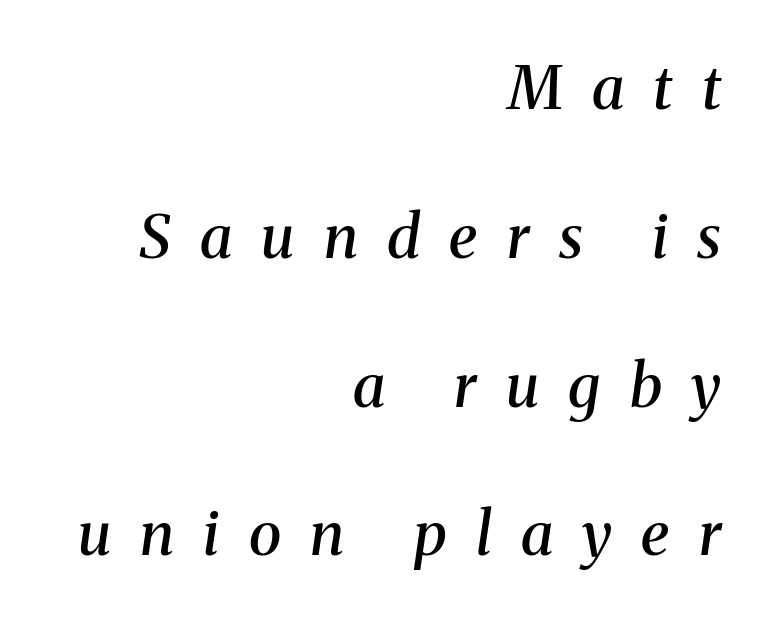
Q: Is the text bold? A: Semi-bold.
Q: Is the text italic (slanted)? A: Yes, it leans right by about 8 degrees.
Q: Is the typeface a serif or a sans-serif typeface? A: Serif.
Q: Is the text underlined? A: No.
Q: How is the paragraph aligned? A: Right-aligned.
Q: Is the spacing between letters normal or unusually wide? A: Unusually wide.
Q: Is the spacing between lines tight, normal or loose? A: Loose.
Q: Width (condensed, normal, or wide)? A: Normal.
Q: Stroke contrast? A: Medium.
Q: x-height? A: Medium.
Q: Monospaced? A: No.
